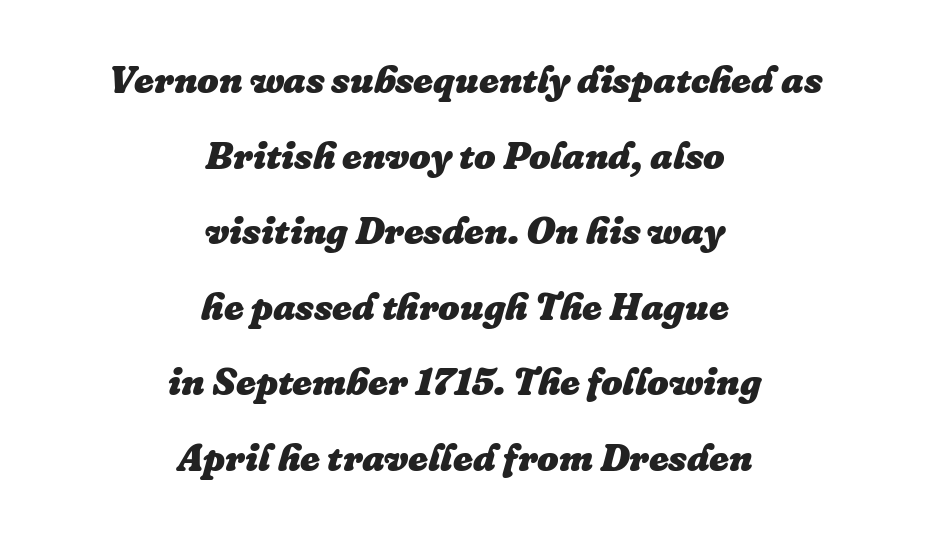
A dark, heavy texture on the line: the type is bold. The face used here is proportionally spaced, like ordinary book or web type. There is no visible air inserted between adjacent glyphs. Check under the words: just untouched page. Does the lettering tilt? It does — this is italic. Interline gaps are noticeably wide in this sample.
